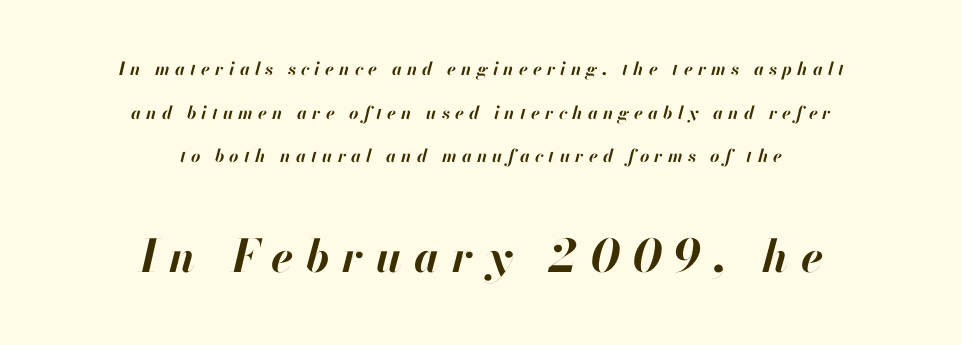
Q: Is the text bold? A: Yes.
Q: Is the text italic (slanted)? A: Yes, it leans right by about 13 degrees.
Q: Is the text underlined? A: No.
Q: How is the paragraph aligned? A: Centered.
Q: Is the spacing between letters normal or unusually wide? A: Unusually wide.
Q: Is the spacing between lines tight, normal or loose? A: Loose.
Q: Which block of text is set in a larger size, the first (top) or the second (bottom)? A: The second (bottom) one.
Q: Width (condensed, normal, or wide)? A: Normal.
Q: Stroke contrast? A: High.
Q: x-height? A: Small.
Q: Monospaced? A: No.
